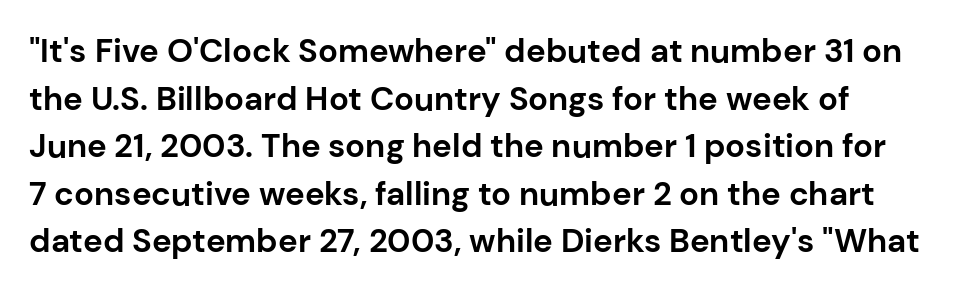
Q: Is the text bold? A: Yes.
Q: Is the text italic (slanted)? A: No, it is upright.
Q: Is the typeface a serif or a sans-serif typeface? A: Sans-serif.
Q: Is the text underlined? A: No.
Q: Is the spacing between letters normal or unusually wide? A: Normal.
Q: Is the spacing between lines tight, normal or loose? A: Normal.
Q: Width (condensed, normal, or wide)? A: Normal.
Q: Stroke contrast? A: Low.
Q: x-height? A: Medium.
Q: Monospaced? A: No.
